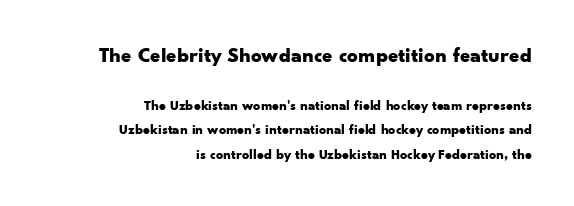
The image shows 21 px bold type, upright; set right-aligned, line spacing 1.76x, normal letter spacing, not underlined; the first (top) block is 1.5x larger.
